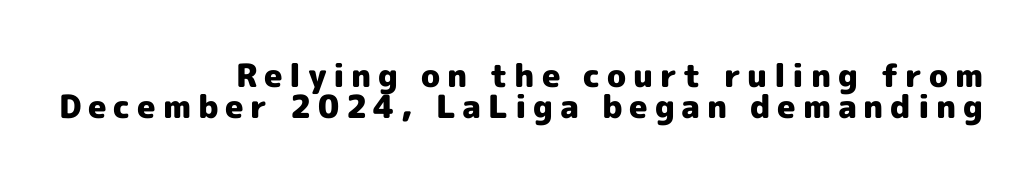
The image shows 32 px heavy sans-serif type, upright; set right-aligned, tight line spacing (0.97x), unusually wide letter spacing (+0.21 em), not underlined; a medium x-height.
